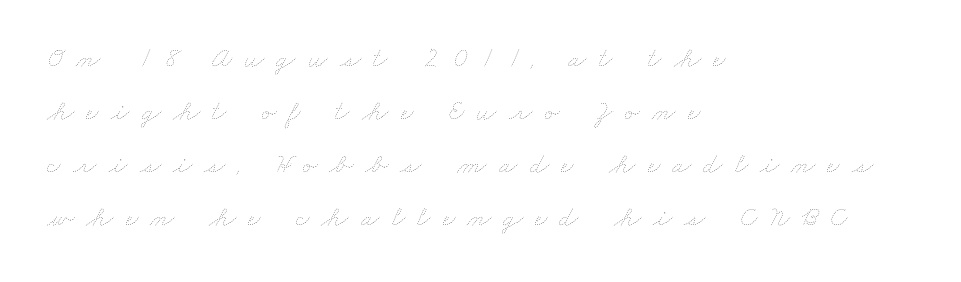
{"bold": "no", "weight": "thin", "width": "wide", "stroke_contrast": "low", "x_height": "small", "monospaced": "no", "underline": "no", "align": "left", "line_spacing_ratio": 1.89, "letter_spacing": "wide", "letter_spacing_em": 0.42, "glyph_px": 28}
